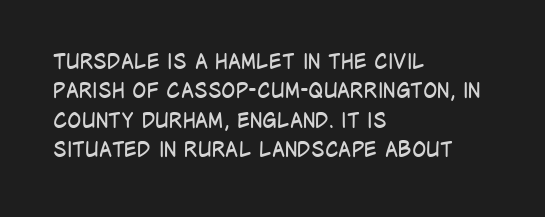
A clean baseline with only descenders dipping below it. If you drew a line through each stem, it would be perfectly vertical. Honestly, the row spacing looks completely unremarkable. Is this a heavy cut? Hardly; it is regular or lighter.
